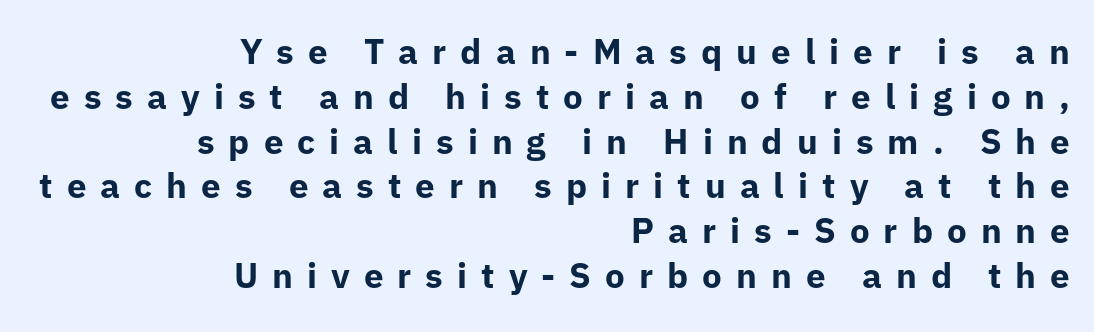
The zone under the glyphs is completely vacant. Serifs: no, the terminals of the letterforms are clean. This sample has the flowing, uneven cadence of proportional lettering. Tracking here is generous; glyphs stand well apart from one another.
